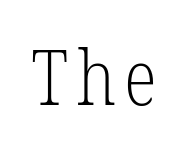
{"serif": "yes", "italic": "no", "bold": "no", "weight": "light", "width": "condensed", "stroke_contrast": "low", "x_height": "medium", "monospaced": "no", "underline": "no", "glyph_px": 77}
